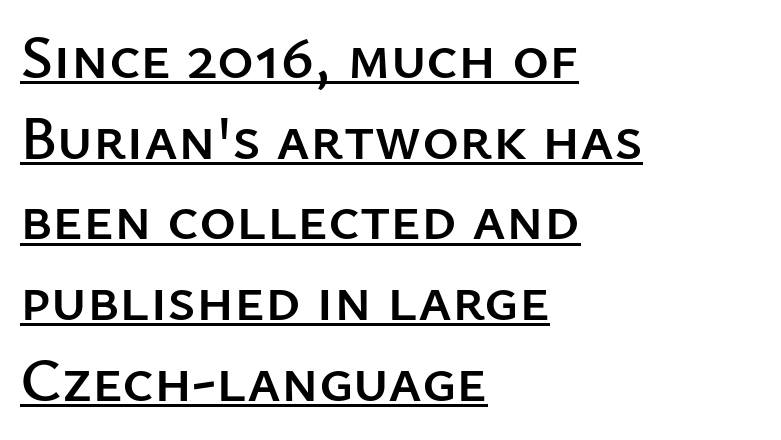
Letter spacing: default. Vertically, the passage feels balanced, rows spaced as you'd expect. When letters stand straight like this, we call the style roman or upright. Where is the straight margin? On the left. Looks like regular typesetting: each glyph gets only the width it needs. Decoration check: the copy is underlined.
